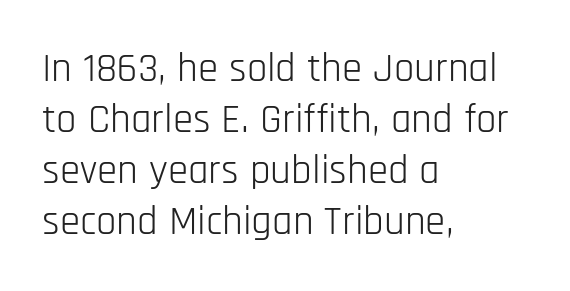
The image shows 41 px light, condensed sans-serif type, upright; set left-aligned, line spacing 1.24x, normal letter spacing, not underlined; low stroke contrast and a large x-height.
